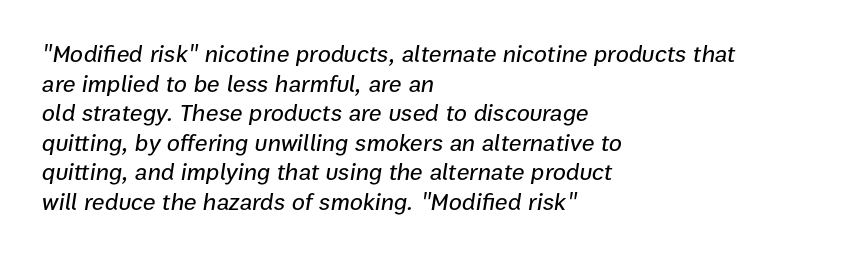
Q: Is the text italic (slanted)? A: Yes, it leans right by about 9 degrees.
Q: Is the text underlined? A: No.
Q: How is the paragraph aligned? A: Left-aligned.
Q: Is the spacing between letters normal or unusually wide? A: Normal.
